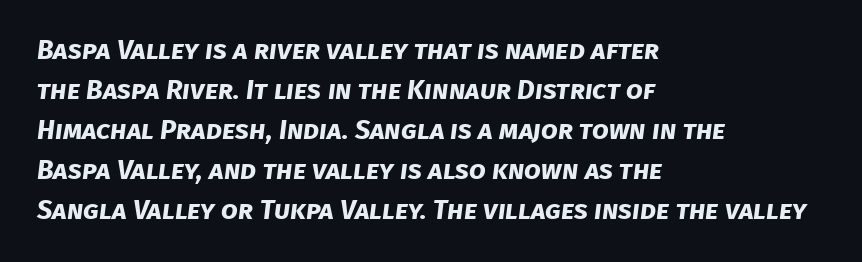
Q: Is the text bold? A: Yes.
Q: Is the text underlined? A: No.
Q: How is the paragraph aligned? A: Left-aligned.
Q: Is the spacing between letters normal or unusually wide? A: Normal.
Q: Is the spacing between lines tight, normal or loose? A: Normal.
